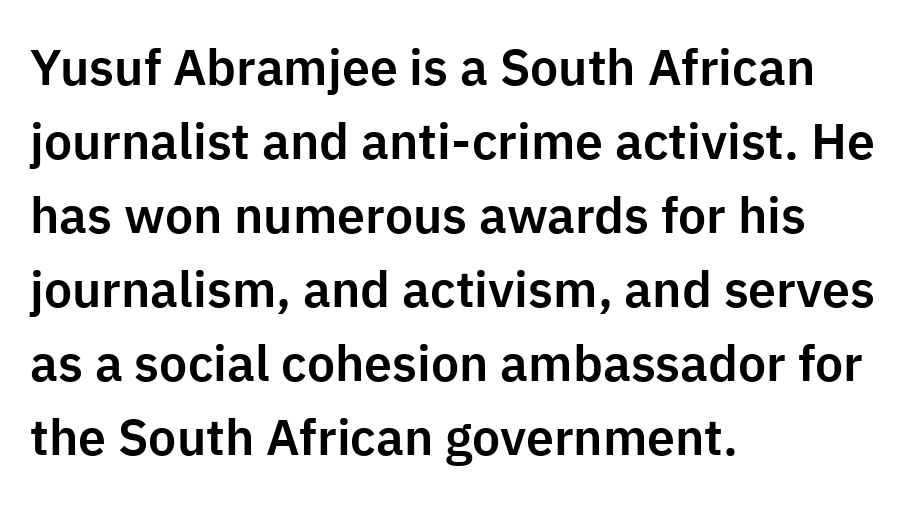
The type sits square on the baseline with zero lean. Words float on clear page, feet unadorned. Is there much room between lines? A standard amount, neither cramped nor airy. A typesetter would call this proportional, since set widths differ per character. Tracking here is standard; glyphs follow each other at the usual distance. Layout note: lines flush left.
